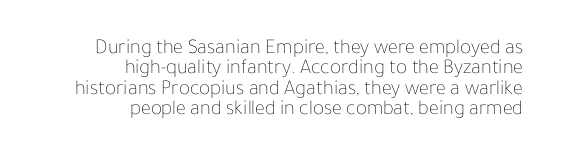
The string is rendered with underlining switched off. The font sits on the lighter half of the weight spectrum, regular included. The paragraph has a hard right edge and a soft left edge. The lettering stays uniformly vertical, giving the passage a roman look. The tracking reads as untouched default to a designer's eye.
